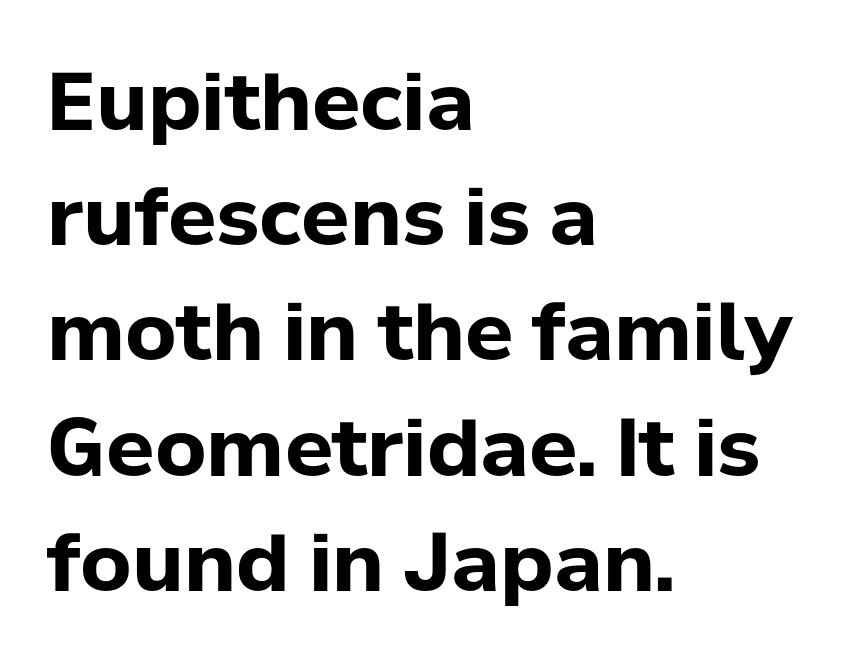
The image shows 80 px bold sans-serif type, upright; set left-aligned, normal line spacing (1.44x), normal letter spacing, not underlined; low stroke contrast and a medium x-height.
